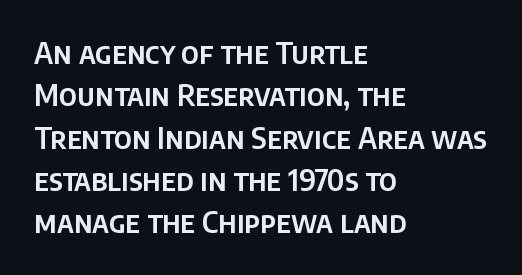
Alignment: flush left. Any mark beneath the type? The region is blank. Nope, no serifs anywhere on these letters. The vertical gap from one line to the next is medium.
